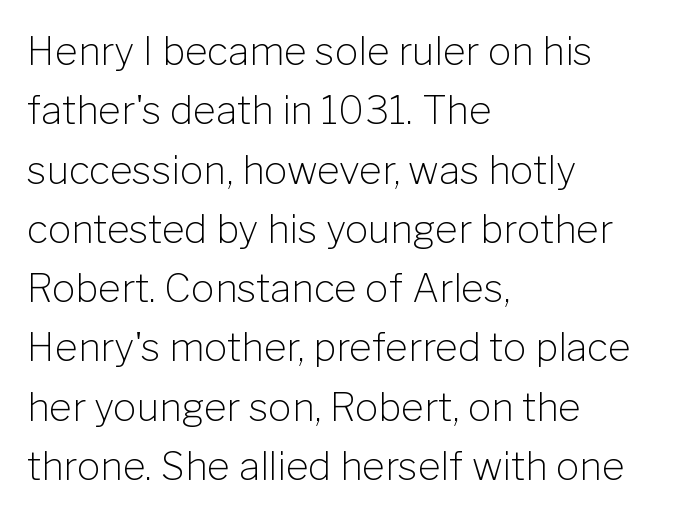
The image shows 39 px light sans-serif type, upright; set left-aligned, normal line spacing (1.52x), normal letter spacing, not underlined; low stroke contrast and a medium x-height.
